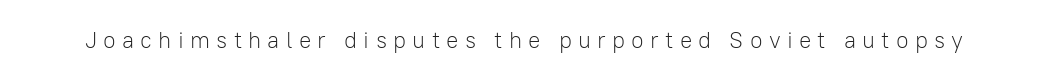
{"italic": "no", "bold": "no", "underline": "no", "letter_spacing": "wide", "letter_spacing_em": 0.27, "glyph_px": 23}
